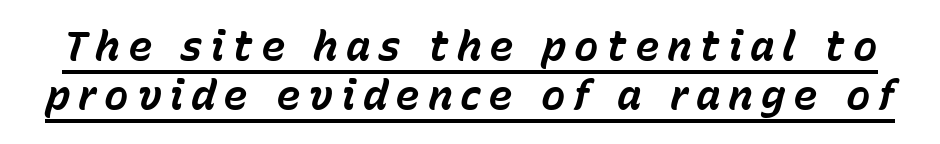
{"italic": "yes", "lean": "right", "slant_degrees": 15, "bold": "yes", "weight": "bold", "width": "normal", "stroke_contrast": "low", "x_height": "medium", "monospaced": "no", "underline": "yes", "line_spacing_ratio": 1.2, "glyph_px": 41}
